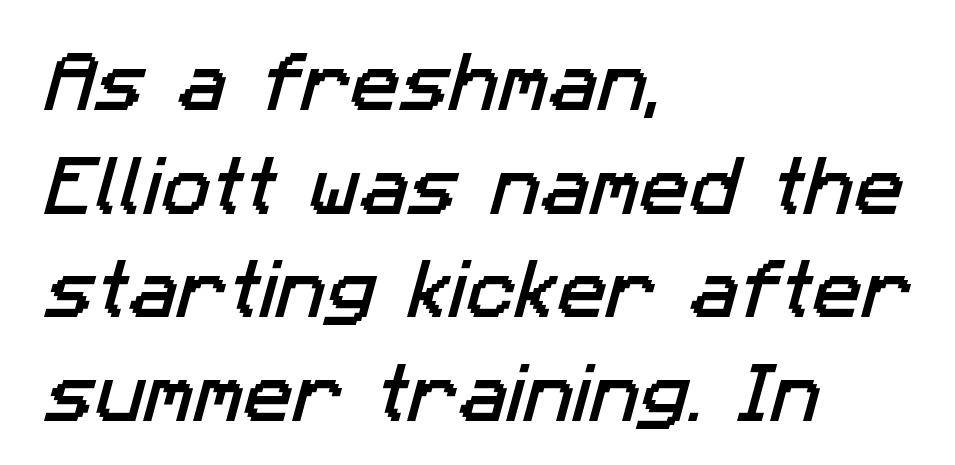
Q: Is the typeface a serif or a sans-serif typeface? A: Sans-serif.
Q: Is the text underlined? A: No.
Q: How is the paragraph aligned? A: Left-aligned.
Q: Is the spacing between letters normal or unusually wide? A: Normal.
Q: Is the spacing between lines tight, normal or loose? A: Normal.
Q: Width (condensed, normal, or wide)? A: Normal.
Q: Stroke contrast? A: Low.
Q: x-height? A: Medium.
Q: Monospaced? A: No.
